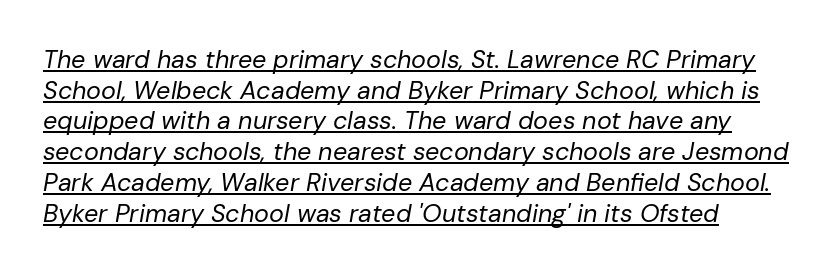
The image shows 25 px text type, italic (leaning right); set left-aligned, line spacing 1.23x, normal letter spacing, underlined.
